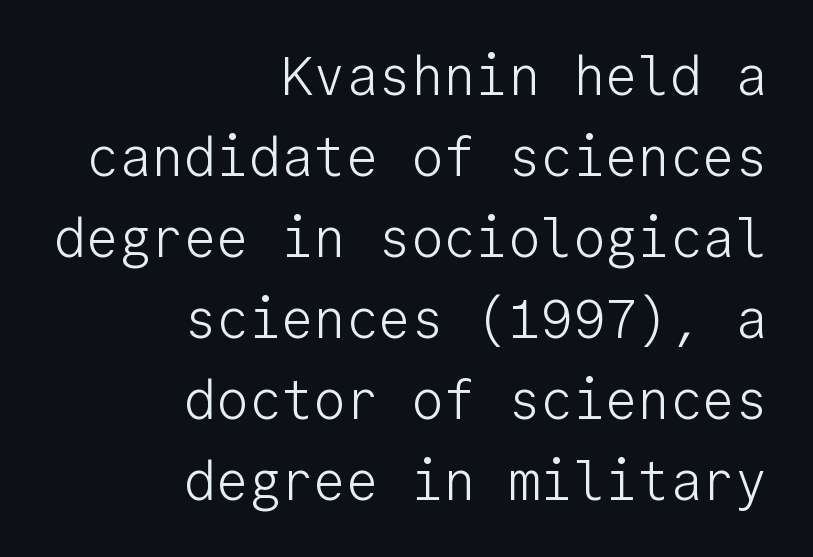
{"serif": "no", "italic": "no", "bold": "no", "weight": "light", "width": "normal", "stroke_contrast": "low", "x_height": "medium", "monospaced": "yes", "underline": "no", "align": "right", "line_spacing": "normal", "line_spacing_ratio": 1.5, "letter_spacing": "normal", "letter_spacing_em": 0.0, "glyph_px": 54}
